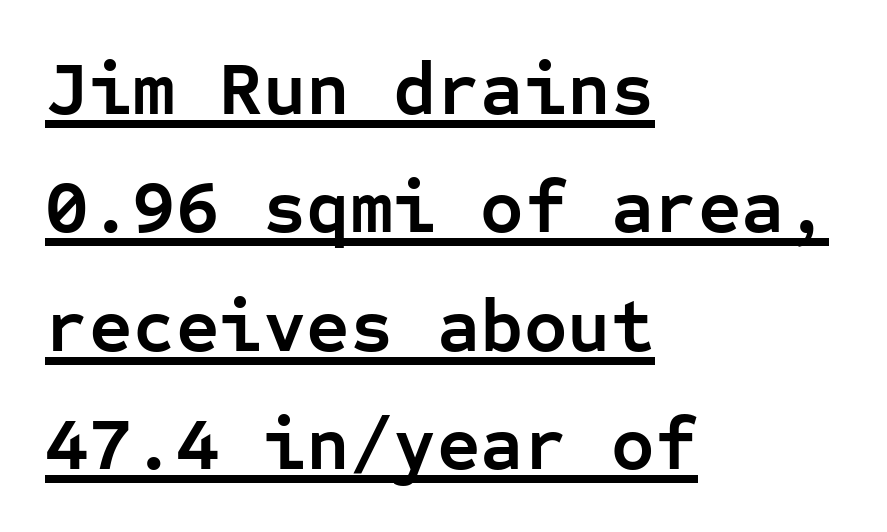
Q: Is the text bold? A: Yes.
Q: Is the text italic (slanted)? A: No, it is upright.
Q: Is the typeface a serif or a sans-serif typeface? A: Sans-serif.
Q: Is the text underlined? A: Yes.
Q: How is the paragraph aligned? A: Left-aligned.
Q: Is the spacing between letters normal or unusually wide? A: Normal.
Q: Is the spacing between lines tight, normal or loose? A: Normal.
Q: Width (condensed, normal, or wide)? A: Normal.
Q: Stroke contrast? A: Low.
Q: x-height? A: Medium.
Q: Monospaced? A: Yes.
